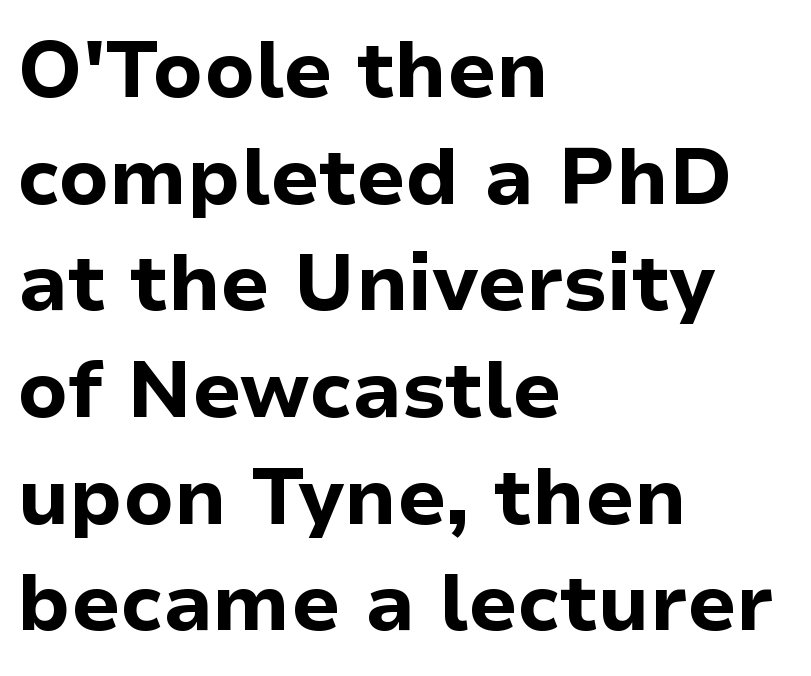
The image shows 79 px bold sans-serif type, upright; set left-aligned, normal line spacing (1.35x), normal letter spacing, not underlined; low stroke contrast and a medium x-height.
